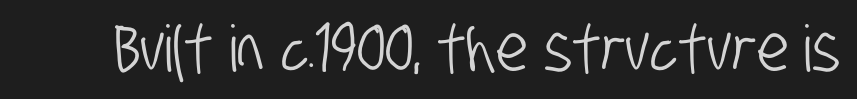
A typesetter would call this proportional, since set widths differ per character. Each row of text sits above clean, open space. To sum up the face: it is a sans, with no serifs. The type is set solid horizontally, with unmodified tracking.
